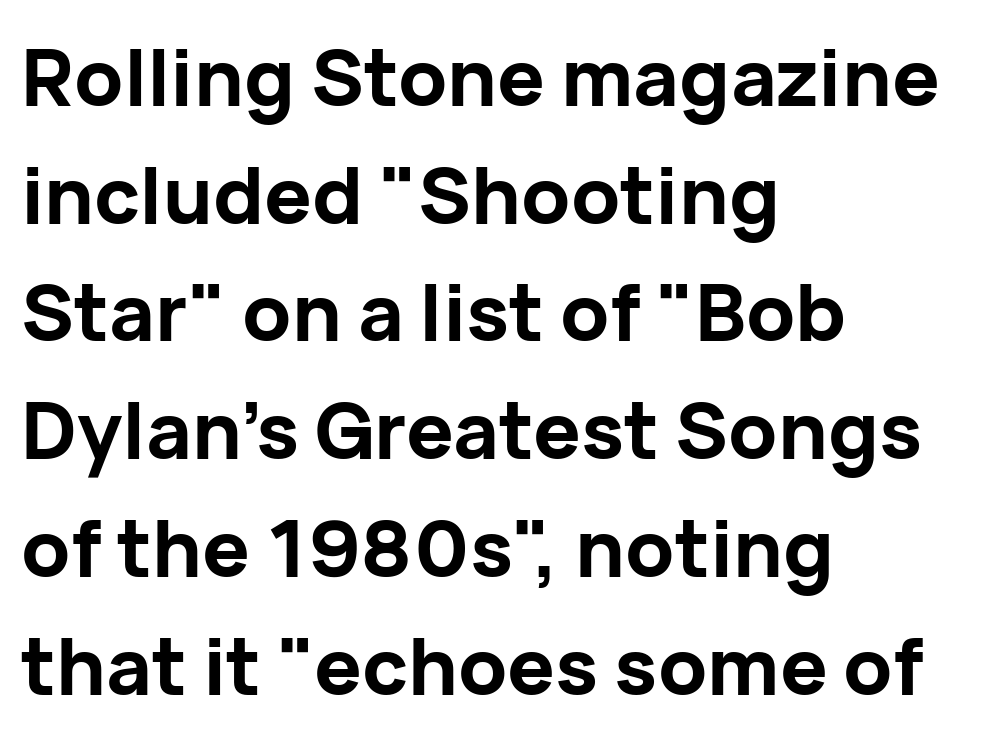
{"serif": "no", "italic": "no", "bold": "yes", "weight": "bold", "width": "normal", "stroke_contrast": "low", "x_height": "medium", "monospaced": "no", "underline": "no", "align": "left", "line_spacing": "normal", "line_spacing_ratio": 1.49, "letter_spacing": "normal", "letter_spacing_em": 0.0, "glyph_px": 79}
